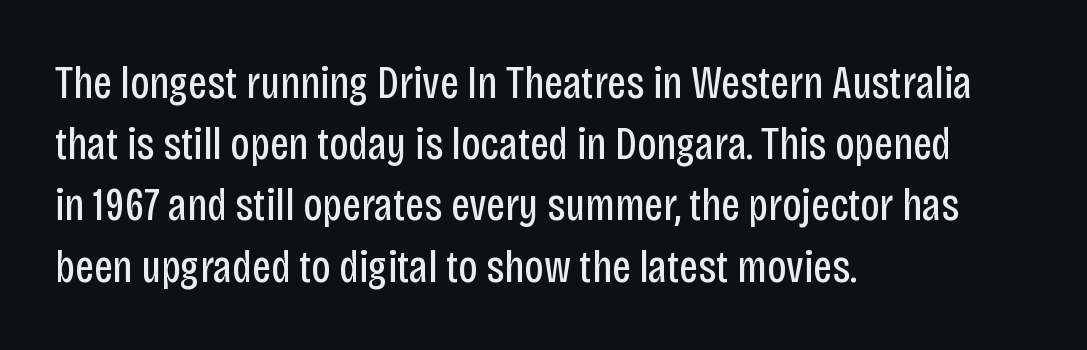
Letter spacing: default. This is roman type, the default non-slanted kind. The letters carry no serifs — their stems end cleanly without finishing strokes. Decoration check: the copy has no underline.
